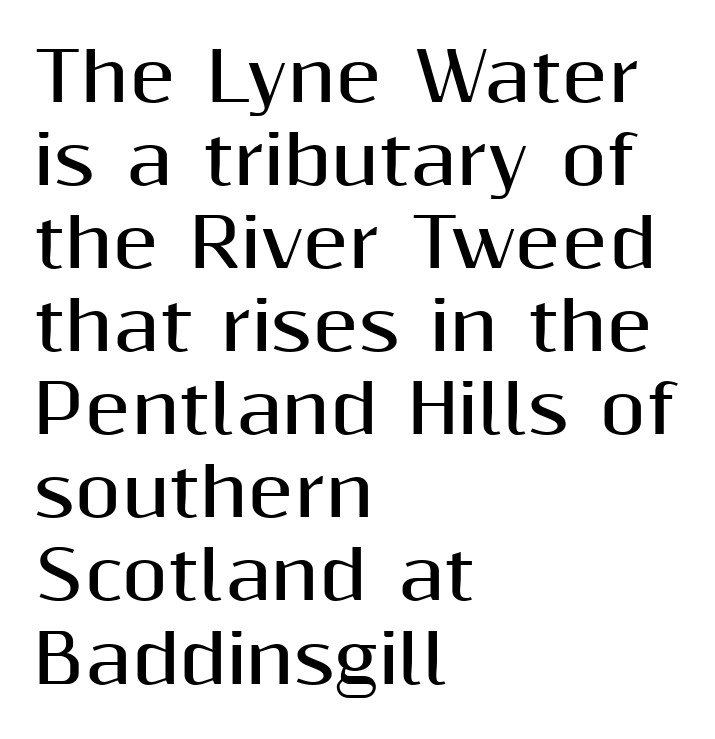
The image shows 67 px bold sans-serif type, upright; set left-aligned, line spacing 1.24x, normal letter spacing, not underlined; medium stroke contrast and a medium x-height.
